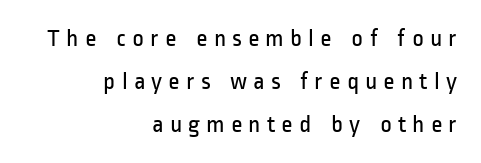
{"italic": "no", "bold": "no", "underline": "no", "align": "right", "line_spacing_ratio": 1.73, "letter_spacing": "wide", "letter_spacing_em": 0.24, "glyph_px": 25}
